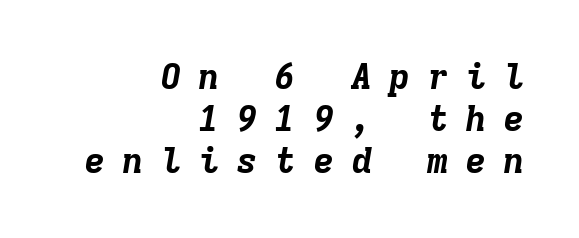
The image shows 36 px bold type, italic (leaning right), monospaced; set right-aligned, line spacing 1.16x, unusually wide letter spacing (+0.46 em), not underlined; low stroke contrast and a medium x-height.
